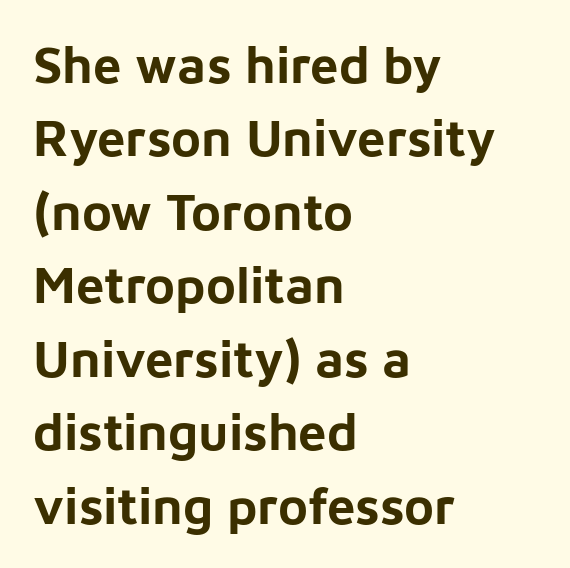
The image shows 51 px bold sans-serif type, upright; set left-aligned, normal line spacing (1.44x), normal letter spacing, not underlined; low stroke contrast and a medium x-height.
